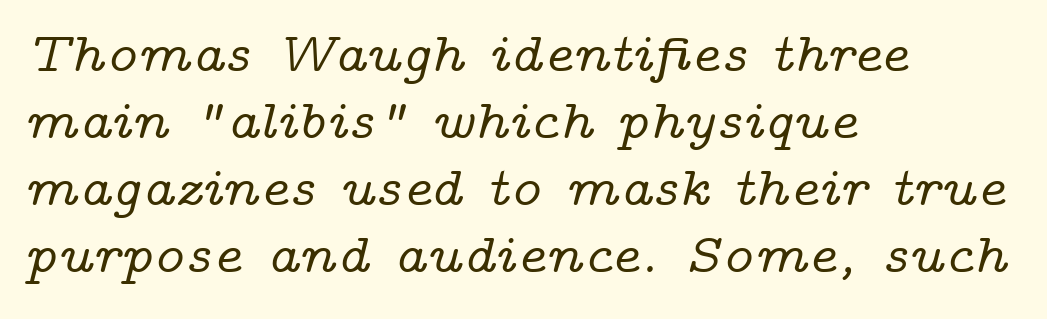
Q: Is the text italic (slanted)? A: Yes, it leans right by about 14 degrees.
Q: Is the typeface a serif or a sans-serif typeface? A: Serif.
Q: Is the text underlined? A: No.
Q: How is the paragraph aligned? A: Left-aligned.
Q: Is the spacing between letters normal or unusually wide? A: Normal.
Q: Width (condensed, normal, or wide)? A: Wide.
Q: Stroke contrast? A: Low.
Q: x-height? A: Medium.
Q: Monospaced? A: No.
